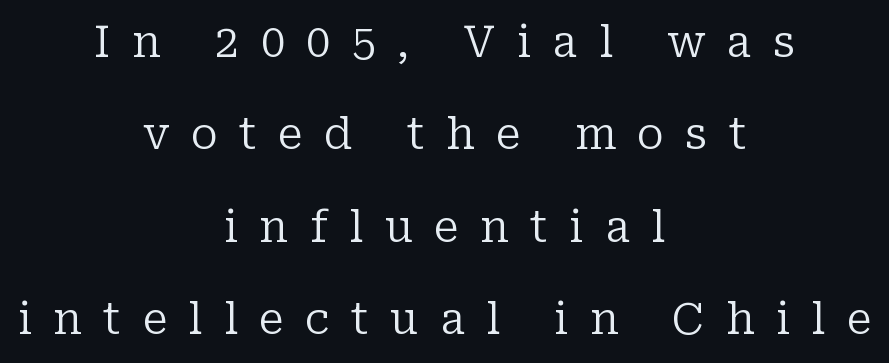
Q: Is the text bold? A: No.
Q: Is the text italic (slanted)? A: No, it is upright.
Q: Is the typeface a serif or a sans-serif typeface? A: Serif.
Q: Is the text underlined? A: No.
Q: How is the paragraph aligned? A: Centered.
Q: Is the spacing between letters normal or unusually wide? A: Unusually wide.
Q: Is the spacing between lines tight, normal or loose? A: Loose.
Q: Width (condensed, normal, or wide)? A: Normal.
Q: Stroke contrast? A: Low.
Q: x-height? A: Medium.
Q: Monospaced? A: No.
